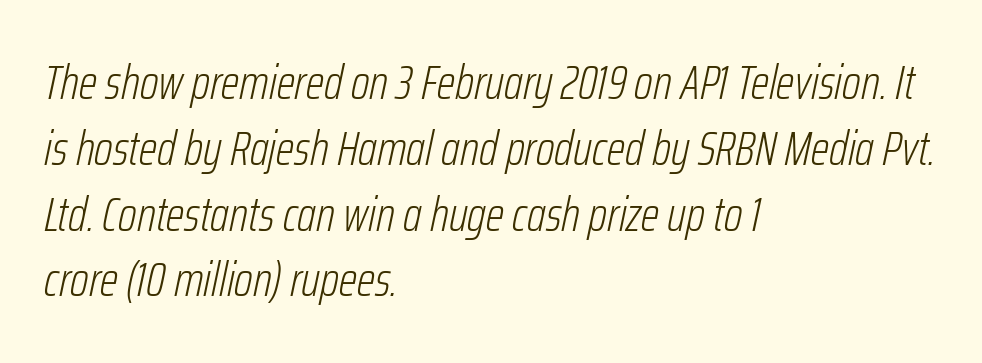
{"italic": "yes", "lean": "right", "slant_degrees": 12, "bold": "no", "weight": "light", "width": "condensed", "stroke_contrast": "low", "x_height": "medium", "monospaced": "no", "underline": "no", "align": "left", "line_spacing": "normal", "line_spacing_ratio": 1.37, "letter_spacing": "normal", "letter_spacing_em": 0.0, "glyph_px": 48}
